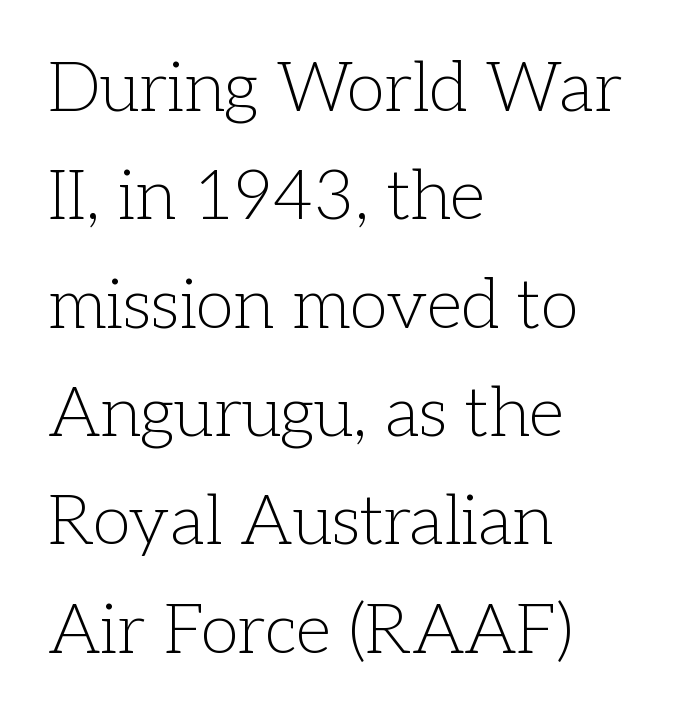
Proportional: the letters do not fall into vertical columns. Whoever set this chose a conventional vertical rhythm. Horizontal alignment here is leftward, the default for most running prose. The gaps between neighbouring characters are ordinary and unremarkable. Designer's note — italics off, roman on.
